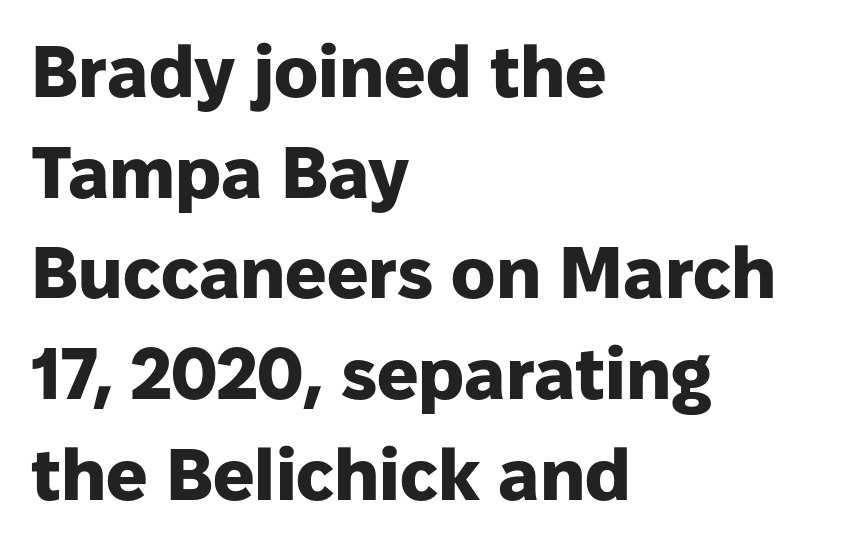
Characters follow at the spacing the type designer built in. The characters display no serif detailing; their extremities are plain. Each glyph is drawn with heavy, bold strokes. Underline: absent. Here the designer chose a conventional face with non-uniform glyph widths.
